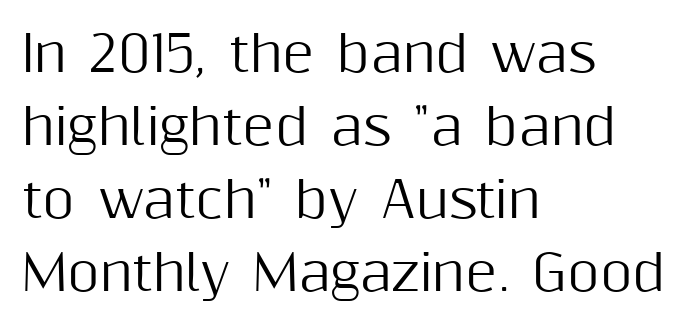
{"serif": "no", "italic": "no", "width": "normal", "stroke_contrast": "medium", "x_height": "medium", "monospaced": "no", "underline": "no", "align": "left", "line_spacing": "normal", "line_spacing_ratio": 1.49, "letter_spacing": "normal", "letter_spacing_em": 0.0, "glyph_px": 49}
